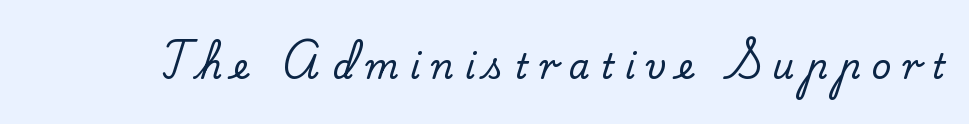
Q: Is the text italic (slanted)? A: Yes.
Q: Is the typeface a serif or a sans-serif typeface? A: Serif.
Q: Is the text underlined? A: No.
Q: Is the spacing between letters normal or unusually wide? A: Unusually wide.
Q: Width (condensed, normal, or wide)? A: Normal.
Q: Stroke contrast? A: Low.
Q: x-height? A: Small.
Q: Monospaced? A: No.
